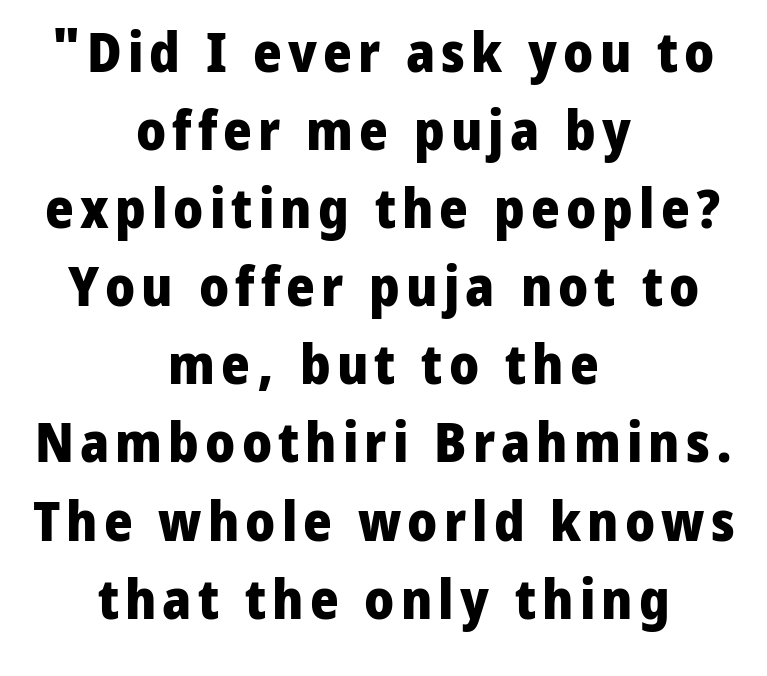
The image shows 55 px heavy sans-serif type, upright; set centered, normal line spacing (1.42x), not underlined; low stroke contrast and a medium x-height.
